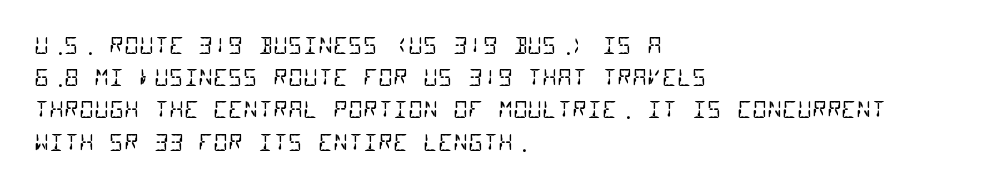
The line-height multiplier appears to be the usual default. The line texture is even and compact thanks to regular tracking. Compared with a typical body face, this is equally light or lighter still. The setting favours the left margin, as ordinary paragraphs usually do. The specimen omits any rule beneath the text block's lines.
